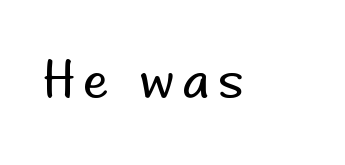
Q: Is the text bold? A: No.
Q: Is the text italic (slanted)? A: No, it is upright.
Q: Is the typeface a serif or a sans-serif typeface? A: Sans-serif.
Q: Is the text underlined? A: No.
Q: Width (condensed, normal, or wide)? A: Normal.
Q: Stroke contrast? A: Low.
Q: x-height? A: Small.
Q: Monospaced? A: No.
